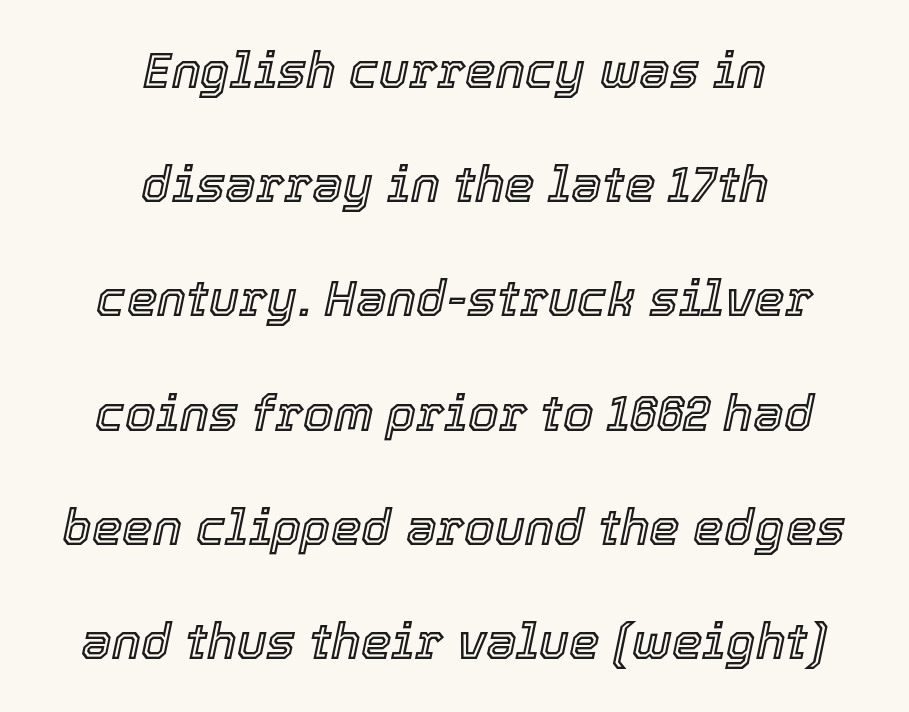
{"italic": "yes", "lean": "right", "slant_degrees": 12, "width": "normal", "x_height": "medium", "monospaced": "no", "underline": "no", "align": "center", "line_spacing": "loose", "line_spacing_ratio": 2.33, "letter_spacing": "normal", "letter_spacing_em": 0.0, "glyph_px": 49}
